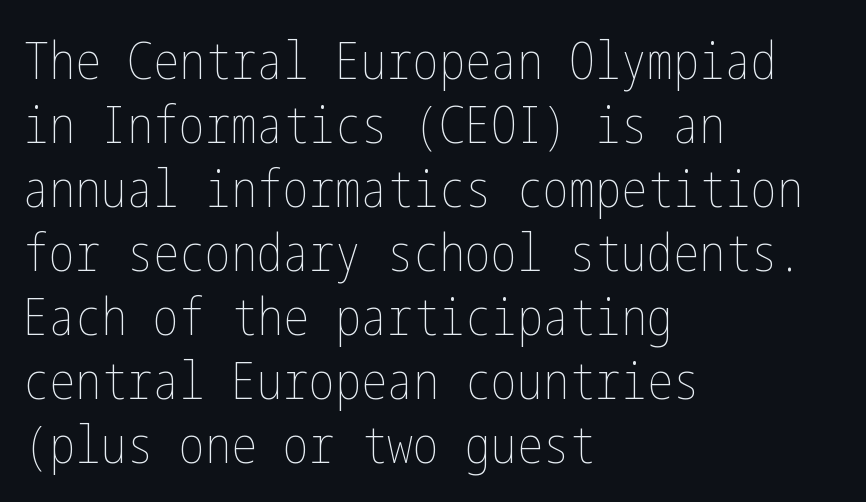
The image shows 52 px thin, condensed type, upright; set left-aligned, line spacing 1.23x, normal letter spacing, not underlined; low stroke contrast and a medium x-height.
